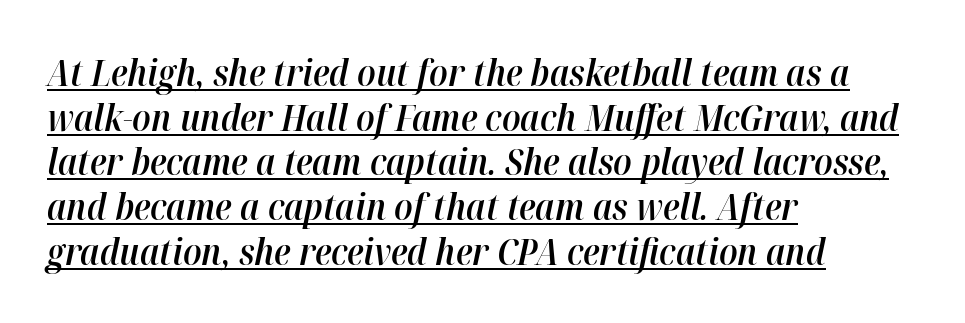
Q: Is the text bold? A: Semi-bold.
Q: Is the text italic (slanted)? A: Yes, it leans right by about 12 degrees.
Q: Is the text underlined? A: Yes.
Q: How is the paragraph aligned? A: Left-aligned.
Q: Is the spacing between letters normal or unusually wide? A: Normal.
Q: Width (condensed, normal, or wide)? A: Normal.
Q: Stroke contrast? A: High.
Q: x-height? A: Medium.
Q: Monospaced? A: No.
